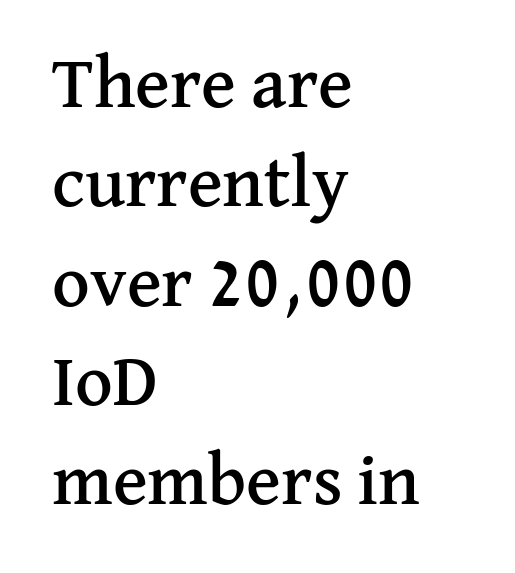
One-word summary of the alignment: left. The baseline area is clear. The letters sit at their default tracking, neither squeezed nor spread. Leading matches the norm, producing a regular column.
